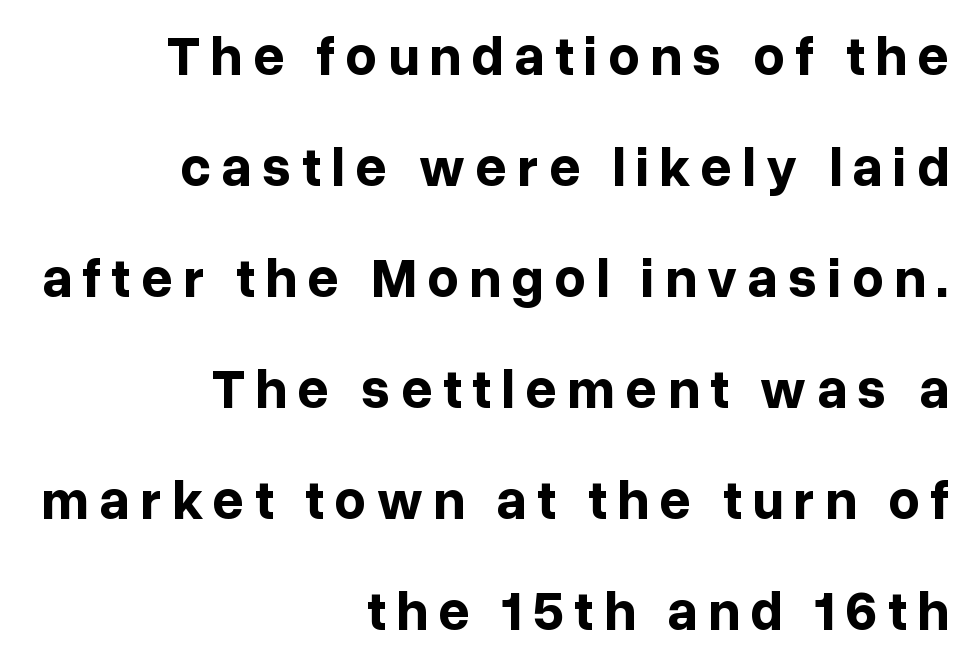
Q: Is the text bold? A: Yes.
Q: Is the text italic (slanted)? A: No, it is upright.
Q: Is the typeface a serif or a sans-serif typeface? A: Sans-serif.
Q: Is the text underlined? A: No.
Q: How is the paragraph aligned? A: Right-aligned.
Q: Is the spacing between lines tight, normal or loose? A: Loose.
Q: Width (condensed, normal, or wide)? A: Normal.
Q: Stroke contrast? A: Low.
Q: x-height? A: Medium.
Q: Monospaced? A: No.
